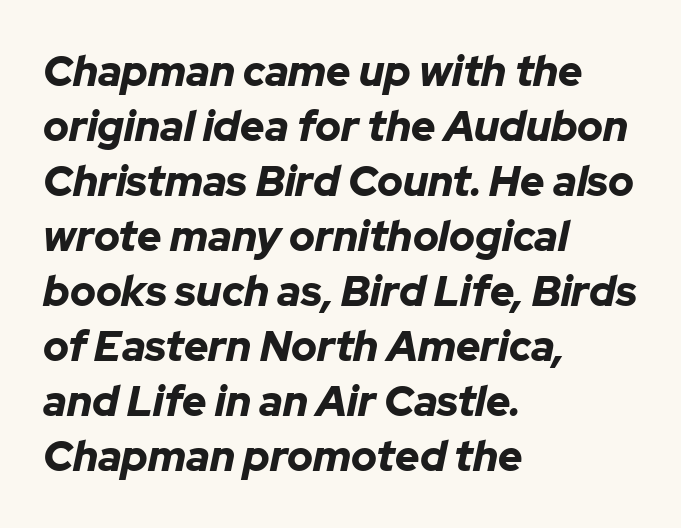
The image shows 42 px bold type, italic (leaning right); set left-aligned, normal line spacing (1.31x), normal letter spacing, not underlined; low stroke contrast and a medium x-height.
